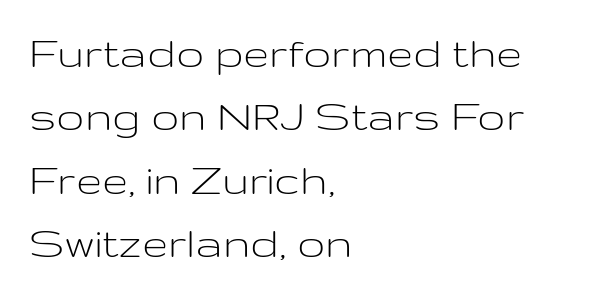
Q: Is the text bold? A: No.
Q: Is the text italic (slanted)? A: No, it is upright.
Q: Is the typeface a serif or a sans-serif typeface? A: Sans-serif.
Q: Is the text underlined? A: No.
Q: How is the paragraph aligned? A: Left-aligned.
Q: Is the spacing between letters normal or unusually wide? A: Normal.
Q: Is the spacing between lines tight, normal or loose? A: Normal.
Q: Width (condensed, normal, or wide)? A: Wide.
Q: Stroke contrast? A: Low.
Q: x-height? A: Medium.
Q: Monospaced? A: No.
